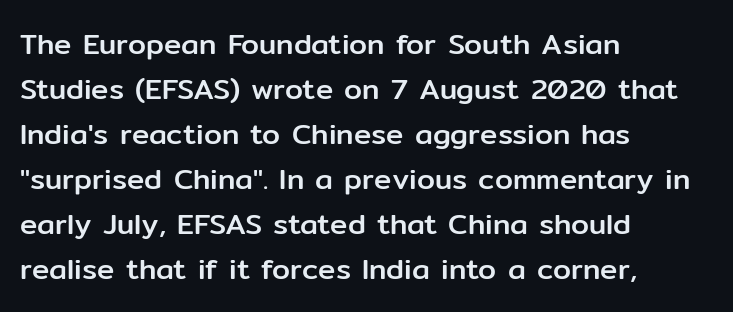
Q: Is the text italic (slanted)? A: No, it is upright.
Q: Is the typeface a serif or a sans-serif typeface? A: Sans-serif.
Q: Is the text underlined? A: No.
Q: How is the paragraph aligned? A: Left-aligned.
Q: Is the spacing between letters normal or unusually wide? A: Normal.
Q: Is the spacing between lines tight, normal or loose? A: Normal.
Q: Width (condensed, normal, or wide)? A: Normal.
Q: Stroke contrast? A: Low.
Q: x-height? A: Medium.
Q: Monospaced? A: No.
